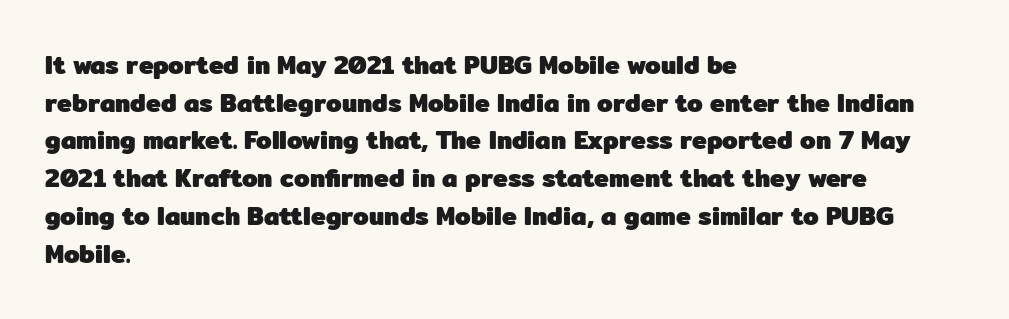
Students, note that the glyphs here touch the page at normal intervals. The vertical gap from one line to the next is medium. The lettering stays uniformly vertical, giving the passage a roman look. The lines are quadded left. Heft: maximum for text — a bold. Type without underlining.
